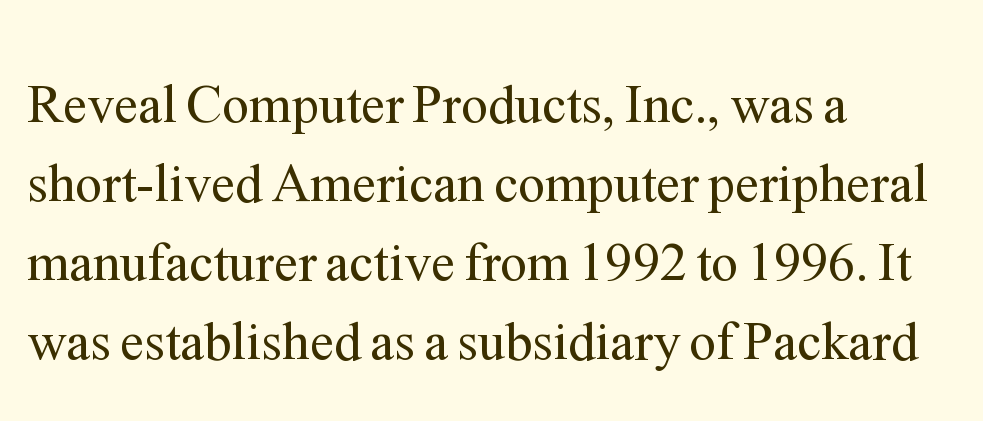
In terms of posture, this sample is upright. A typesetter would call this proportional, since set widths differ per character. Successive baselines arrive at the customary interval. Glance below the letters and you will spot only blank space.
